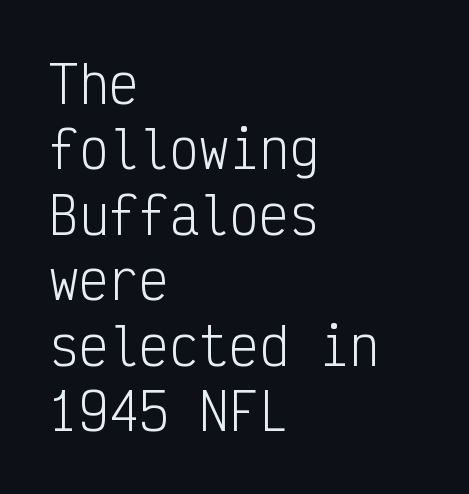
Q: Is the text bold? A: No.
Q: Is the text italic (slanted)? A: No, it is upright.
Q: Is the typeface a serif or a sans-serif typeface? A: Sans-serif.
Q: Is the text underlined? A: No.
Q: How is the paragraph aligned? A: Left-aligned.
Q: Is the spacing between letters normal or unusually wide? A: Normal.
Q: Is the spacing between lines tight, normal or loose? A: Normal.
Q: Width (condensed, normal, or wide)? A: Condensed.
Q: Stroke contrast? A: Low.
Q: x-height? A: Medium.
Q: Monospaced? A: Yes.
